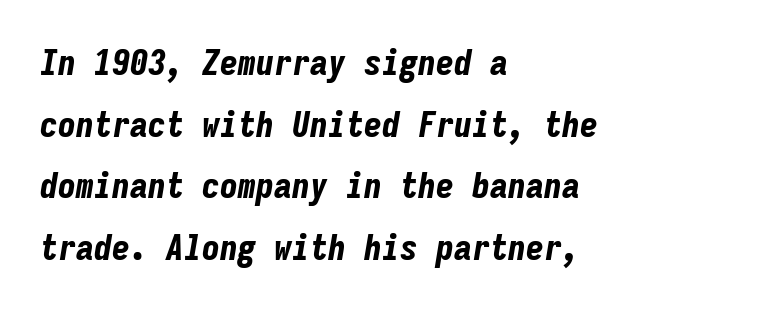
{"italic": "yes", "lean": "right", "slant_degrees": 9, "bold": "yes", "weight": "bold", "width": "condensed", "stroke_contrast": "low", "x_height": "medium", "monospaced": "yes", "underline": "no", "align": "left", "line_spacing_ratio": 1.71, "letter_spacing": "normal", "letter_spacing_em": 0.0, "glyph_px": 36}
